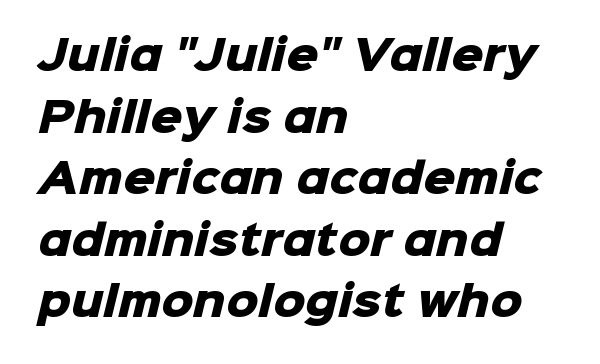
Short note: letters normally spaced. The paragraph has a hard left edge and a soft right edge. Line spacing here is normal. The zone under the glyphs is completely vacant.
